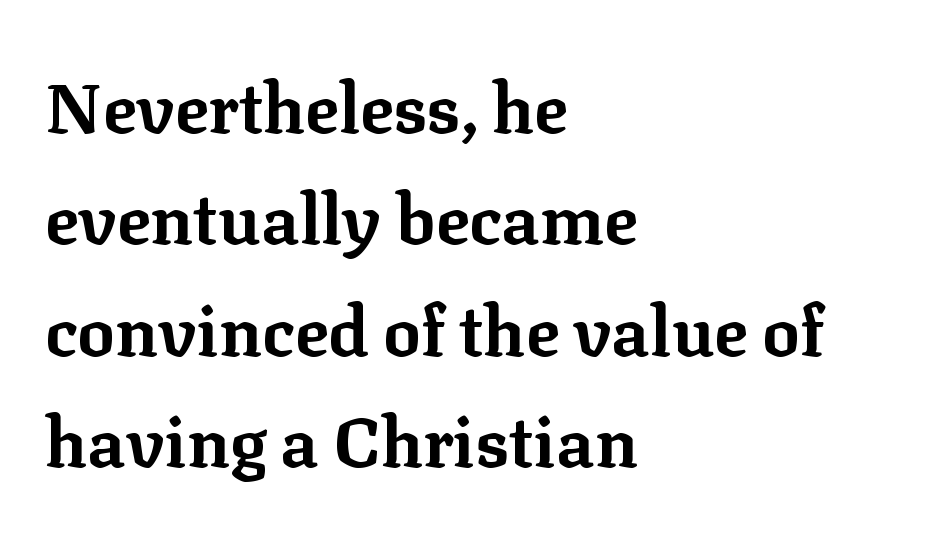
Strokes here are thick enough to call this a true bold. Does the copy run flush right? No — it runs flush left. A typesetter would call this zero additional tracking. The baseline area is clear.
